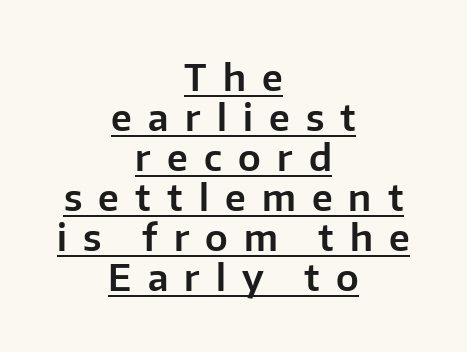
Q: Is the text italic (slanted)? A: No, it is upright.
Q: Is the typeface a serif or a sans-serif typeface? A: Sans-serif.
Q: Is the text underlined? A: Yes.
Q: How is the paragraph aligned? A: Centered.
Q: Is the spacing between letters normal or unusually wide? A: Unusually wide.
Q: Is the spacing between lines tight, normal or loose? A: Tight.
Q: Width (condensed, normal, or wide)? A: Normal.
Q: Stroke contrast? A: Low.
Q: x-height? A: Medium.
Q: Monospaced? A: No.
